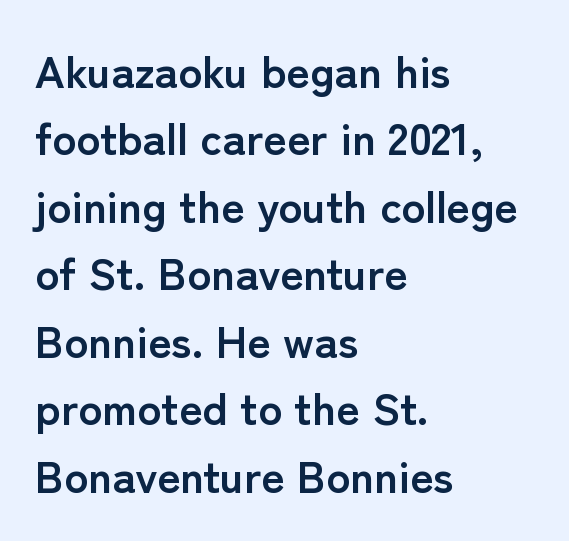
{"serif": "no", "italic": "no", "bold": "yes", "weight": "semibold", "width": "normal", "stroke_contrast": "low", "x_height": "medium", "monospaced": "no", "underline": "no", "align": "left", "line_spacing": "normal", "line_spacing_ratio": 1.5, "letter_spacing": "normal", "letter_spacing_em": 0.0, "glyph_px": 45}
